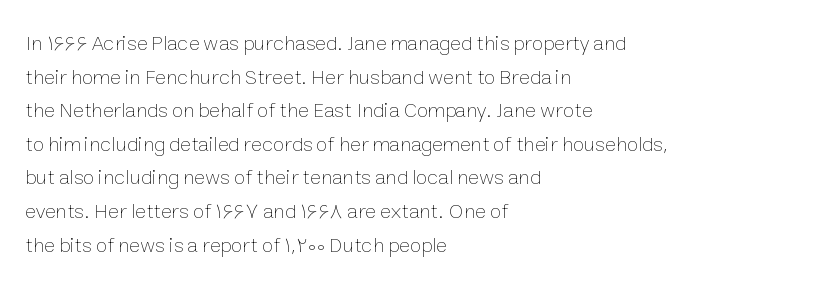
The image shows 21 px text type, upright; set left-aligned, normal line spacing (1.6x), normal letter spacing, not underlined.
